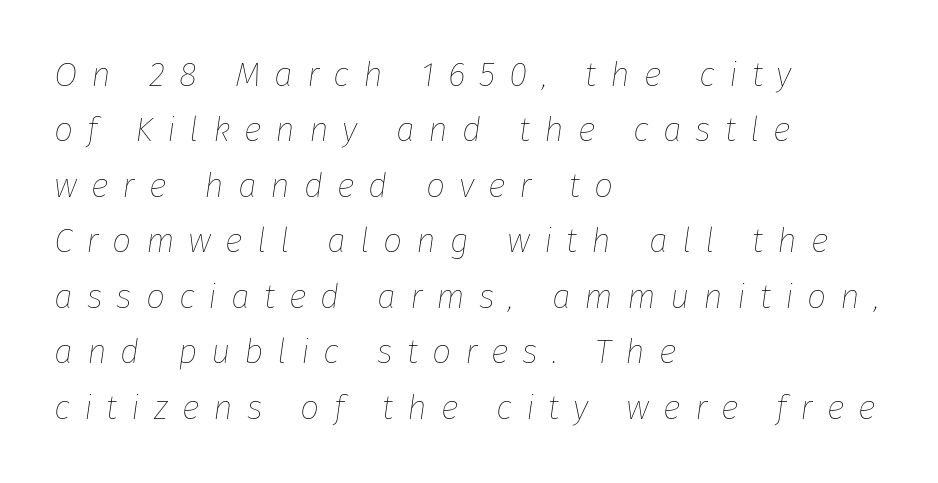
Q: Is the text bold? A: No.
Q: Is the text italic (slanted)? A: Yes, it leans right by about 8 degrees.
Q: Is the text underlined? A: No.
Q: How is the paragraph aligned? A: Left-aligned.
Q: Is the spacing between letters normal or unusually wide? A: Unusually wide.
Q: Is the spacing between lines tight, normal or loose? A: Normal.
Q: Width (condensed, normal, or wide)? A: Normal.
Q: Stroke contrast? A: Low.
Q: x-height? A: Medium.
Q: Monospaced? A: No.
